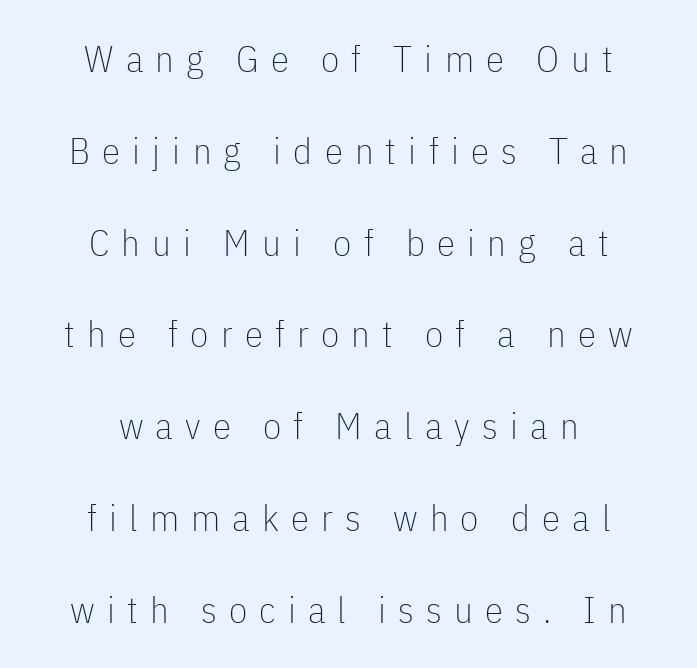
Q: Is the text bold? A: No.
Q: Is the text italic (slanted)? A: No, it is upright.
Q: Is the typeface a serif or a sans-serif typeface? A: Sans-serif.
Q: Is the text underlined? A: No.
Q: How is the paragraph aligned? A: Centered.
Q: Is the spacing between letters normal or unusually wide? A: Unusually wide.
Q: Is the spacing between lines tight, normal or loose? A: Loose.
Q: Width (condensed, normal, or wide)? A: Condensed.
Q: Stroke contrast? A: Low.
Q: x-height? A: Medium.
Q: Monospaced? A: No.
